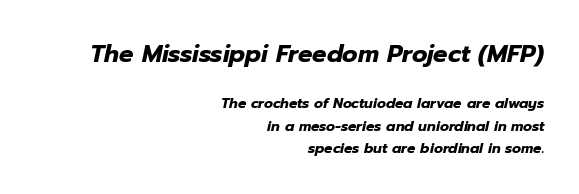
Short and long lines alike share a common ending point at right. Quick note: interline space is typical. How heavy is the stroke? Heavy — this is a bold. Type without underlining. Does the bottom block carry the larger type? No, the top block does.
